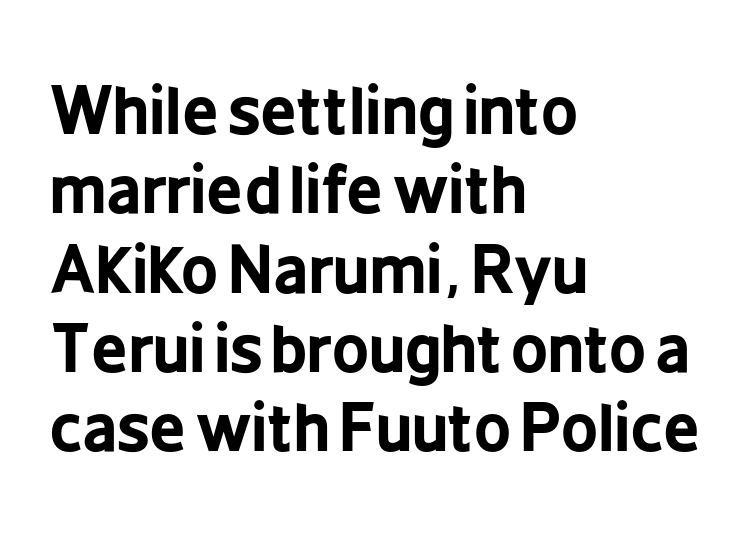
When letters stand straight like this, we call the style roman or upright. No extra tracking has been applied to these lines. This sample uses a sans-serif face. The zone under the glyphs is completely vacant. The face used here has the dense, thick strokes of a bold.
